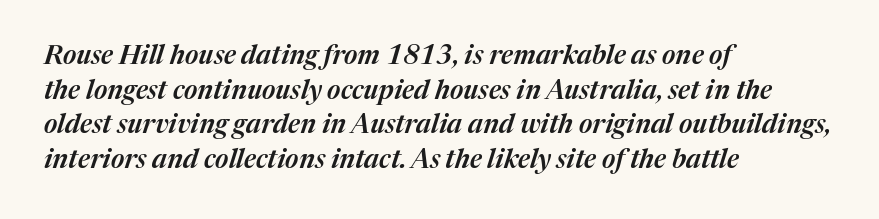
The image shows 26 px text type, italic (leaning right); set left-aligned, normal line spacing (1.33x), normal letter spacing, not underlined.
